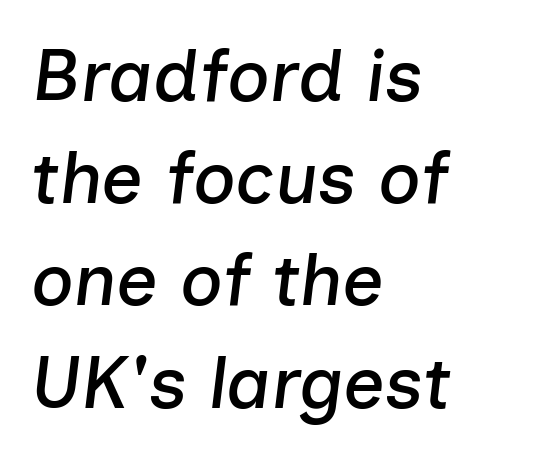
Q: Is the text italic (slanted)? A: Yes, it leans right by about 7 degrees.
Q: Is the text underlined? A: No.
Q: How is the paragraph aligned? A: Left-aligned.
Q: Is the spacing between letters normal or unusually wide? A: Normal.
Q: Is the spacing between lines tight, normal or loose? A: Normal.
Q: Width (condensed, normal, or wide)? A: Normal.
Q: Stroke contrast? A: Low.
Q: x-height? A: Medium.
Q: Monospaced? A: No.
